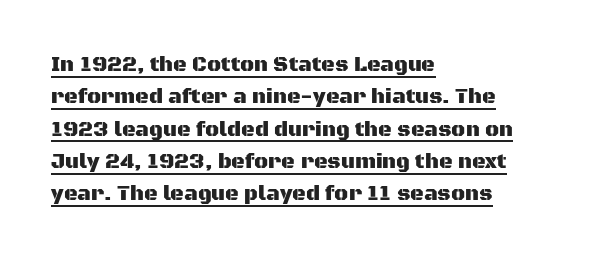
The image shows 21 px text type, upright; set left-aligned, normal line spacing (1.54x), normal letter spacing, underlined.
